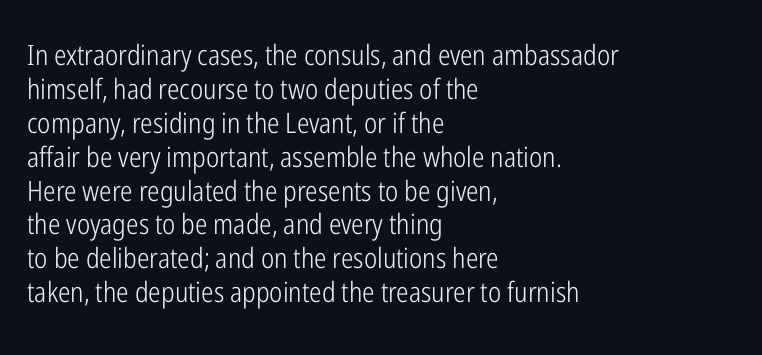
{"serif": "no", "italic": "no", "bold": "no", "weight": "light", "width": "condensed", "stroke_contrast": "low", "x_height": "medium", "monospaced": "no", "underline": "no", "align": "left", "line_spacing_ratio": 1.21, "letter_spacing": "normal", "letter_spacing_em": 0.0, "glyph_px": 28}
